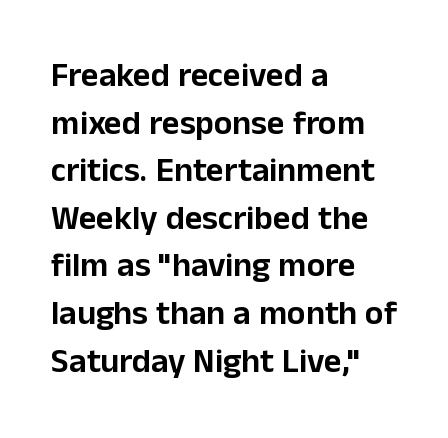
{"serif": "no", "italic": "no", "width": "normal", "stroke_contrast": "low", "x_height": "medium", "monospaced": "no", "underline": "no", "align": "left", "line_spacing": "normal", "line_spacing_ratio": 1.4, "letter_spacing": "normal", "letter_spacing_em": 0.0, "glyph_px": 34}
